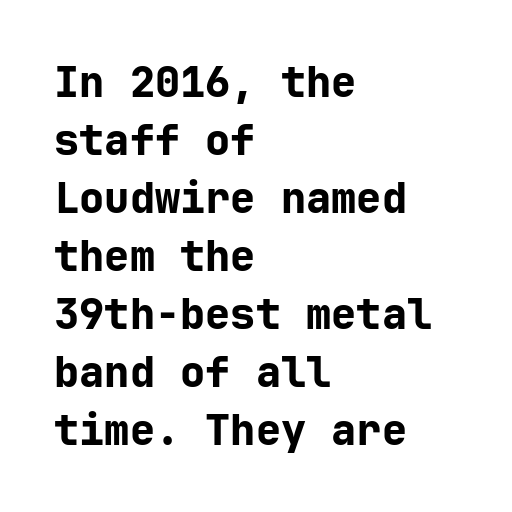
{"serif": "no", "italic": "no", "bold": "yes", "weight": "bold", "width": "normal", "stroke_contrast": "low", "x_height": "medium", "underline": "no", "align": "left", "line_spacing": "normal", "line_spacing_ratio": 1.38, "letter_spacing": "normal", "letter_spacing_em": 0.0, "glyph_px": 42}
